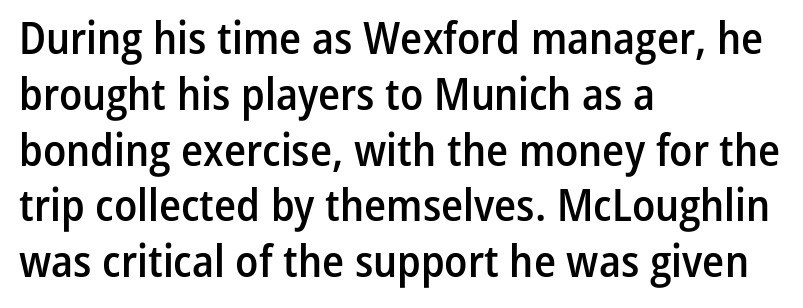
Italic: no, the glyphs are upright roman. How are the letters spaced? Ordinarily, with no added tracking. Teacher's note: observe the even left margin — that is flush-left alignment. Check the space under the baseline: it is left empty. Typographically, this falls in the sans-serif category. Typesetter's note: demi weight, one step under bold.
